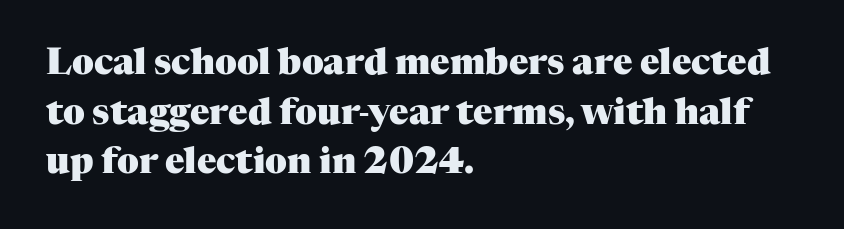
The image shows 36 px heavy serif type, upright; set left-aligned, normal line spacing (1.38x), normal letter spacing, not underlined; medium stroke contrast and a medium x-height.
